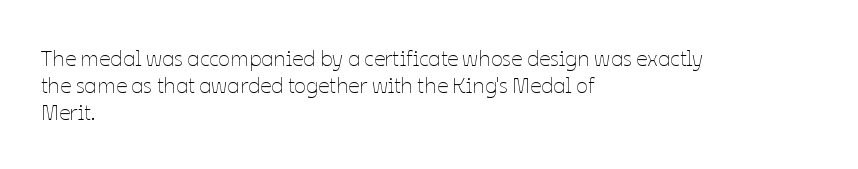
The image shows 22 px text type, upright; set left-aligned, line spacing 1.23x, normal letter spacing, not underlined.
